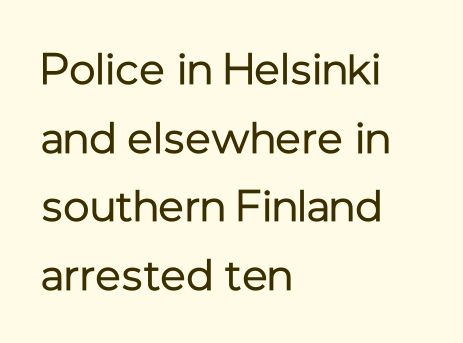
{"serif": "no", "italic": "no", "bold": "no", "weight": "regular", "width": "normal", "stroke_contrast": "low", "x_height": "medium", "monospaced": "no", "underline": "no", "align": "left", "line_spacing": "normal", "line_spacing_ratio": 1.56, "letter_spacing": "normal", "letter_spacing_em": 0.0, "glyph_px": 44}
